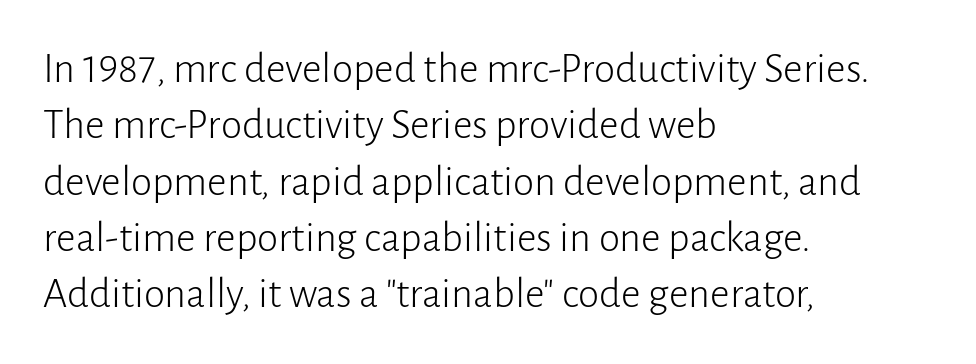
{"serif": "no", "italic": "no", "bold": "no", "weight": "light", "width": "normal", "stroke_contrast": "low", "x_height": "medium", "monospaced": "no", "underline": "no", "align": "left", "line_spacing": "normal", "line_spacing_ratio": 1.31, "letter_spacing": "normal", "letter_spacing_em": 0.0, "glyph_px": 43}
